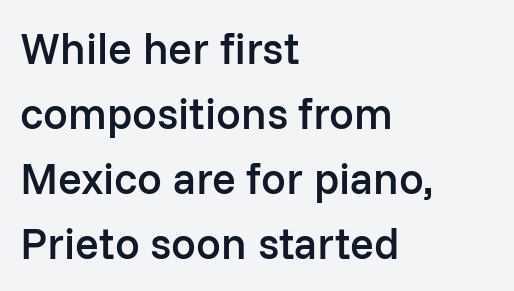
{"serif": "no", "italic": "no", "bold": "semi", "weight": "semibold", "width": "normal", "stroke_contrast": "low", "x_height": "medium", "monospaced": "no", "underline": "no", "align": "left", "line_spacing": "normal", "line_spacing_ratio": 1.48, "letter_spacing": "normal", "letter_spacing_em": 0.0, "glyph_px": 44}
